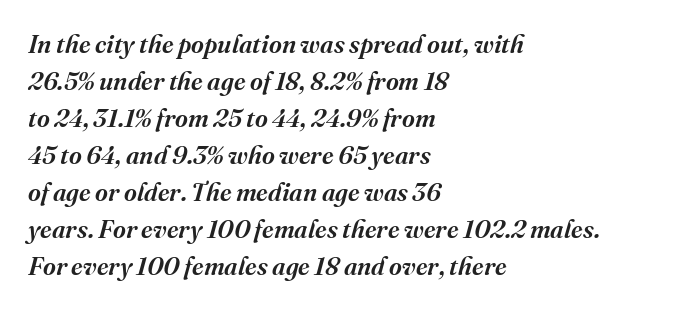
The image shows 25 px text type, italic (leaning right); set left-aligned, normal line spacing (1.48x), normal letter spacing, not underlined.
